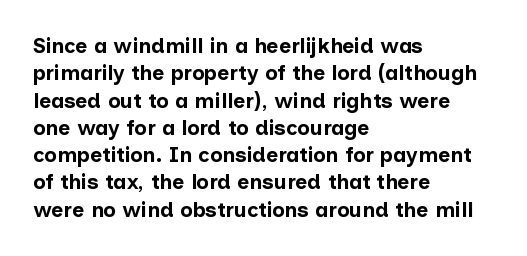
The image shows 21 px bold type, upright; set left-aligned, normal line spacing (1.3x), normal letter spacing, not underlined.
